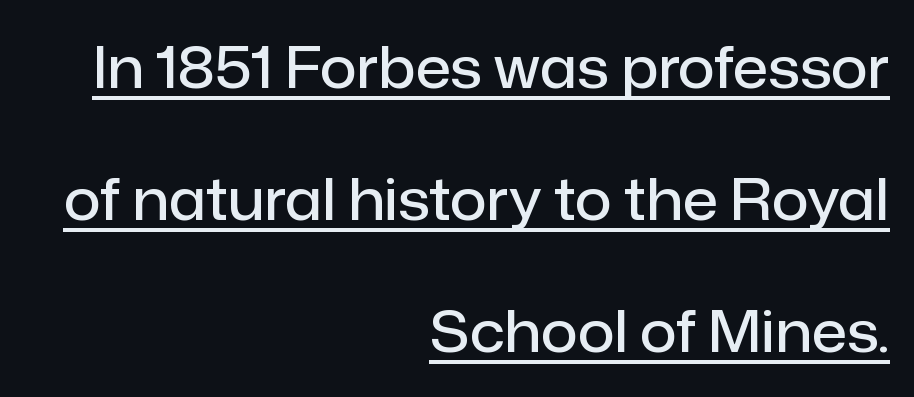
The image shows 57 px semibold sans-serif type, upright; set right-aligned, loose line spacing (2.32x), normal letter spacing, underlined; low stroke contrast and a medium x-height.
